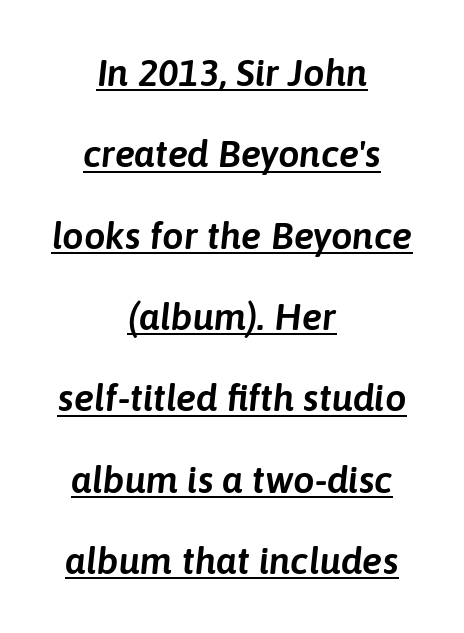
{"italic": "yes", "lean": "right", "slant_degrees": 6, "width": "normal", "stroke_contrast": "low", "x_height": "medium", "monospaced": "no", "underline": "yes", "align": "center", "line_spacing": "loose", "line_spacing_ratio": 2.14, "letter_spacing": "normal", "letter_spacing_em": 0.0, "glyph_px": 38}
